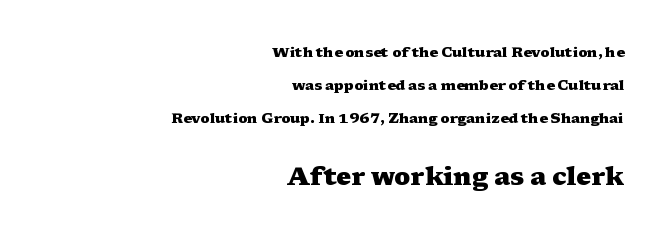
Observe the ordinary spacing: letters are neighbours, not strangers. The lettering stays uniformly vertical, giving the passage a roman look. Heft: maximum for text — a bold. Between these two stacked blocks, the lower one wins on size. The passage is arranged like a letterhead date or caption credit — flush right.
